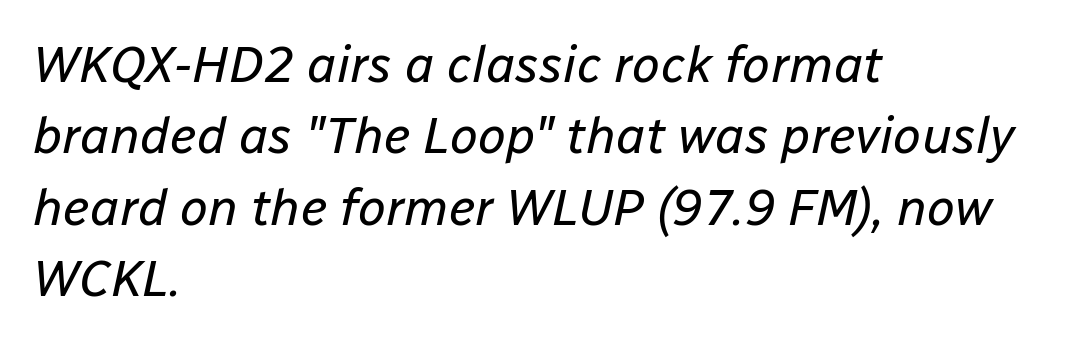
The image shows 51 px regular-weight type, italic (leaning right); set left-aligned, normal line spacing (1.4x), normal letter spacing, not underlined; low stroke contrast and a medium x-height.
